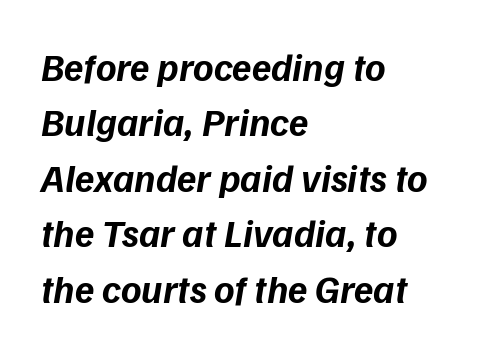
{"italic": "yes", "lean": "right", "slant_degrees": 9, "bold": "yes", "weight": "bold", "width": "normal", "stroke_contrast": "low", "x_height": "medium", "monospaced": "no", "underline": "no", "align": "left", "line_spacing": "normal", "line_spacing_ratio": 1.42, "letter_spacing": "normal", "letter_spacing_em": 0.0, "glyph_px": 39}
